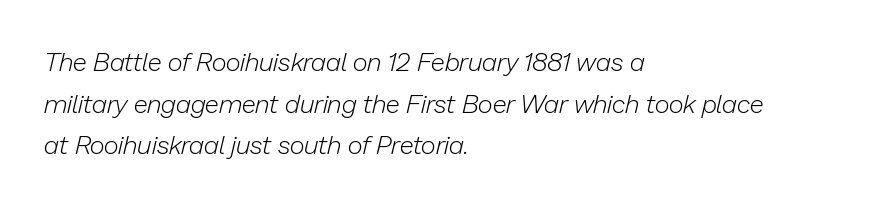
Q: Is the text bold? A: No.
Q: Is the text italic (slanted)? A: Yes, it leans right by about 13 degrees.
Q: Is the text underlined? A: No.
Q: How is the paragraph aligned? A: Left-aligned.
Q: Is the spacing between letters normal or unusually wide? A: Normal.
Q: Is the spacing between lines tight, normal or loose? A: Normal.
